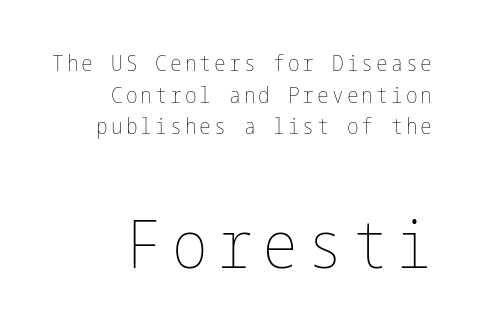
{"italic": "no", "bold": "no", "weight": "thin", "width": "condensed", "stroke_contrast": "low", "x_height": "medium", "underline": "no", "align": "right", "line_spacing": "normal", "line_spacing_ratio": 1.44, "larger_block": "second", "size_ratio": 3.05, "glyph_px": 67}
